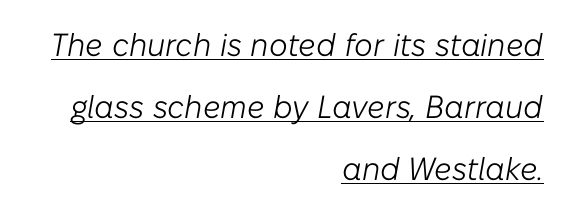
Glance below the letters and you will spot a drawn line. Think of a printed novel: that variable character pitch is what you see here. Layout note: lines flush right. Every character sits at an angle, as italics do. Successive baselines arrive slowly, with a big drop between each.
